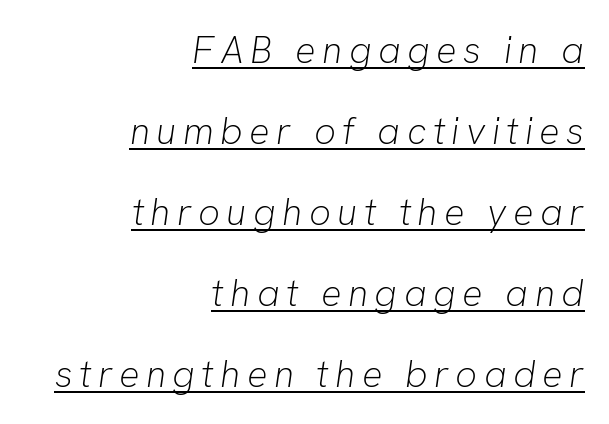
Q: Is the text bold? A: No.
Q: Is the text italic (slanted)? A: Yes, it leans right by about 8 degrees.
Q: Is the text underlined? A: Yes.
Q: How is the paragraph aligned? A: Right-aligned.
Q: Is the spacing between lines tight, normal or loose? A: Loose.
Q: Width (condensed, normal, or wide)? A: Normal.
Q: Stroke contrast? A: Low.
Q: x-height? A: Medium.
Q: Monospaced? A: No.
